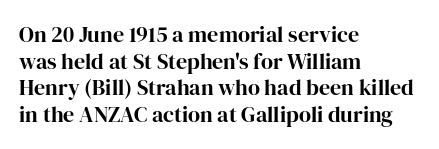
Q: Is the text italic (slanted)? A: No, it is upright.
Q: Is the text underlined? A: No.
Q: How is the paragraph aligned? A: Left-aligned.
Q: Is the spacing between letters normal or unusually wide? A: Normal.
